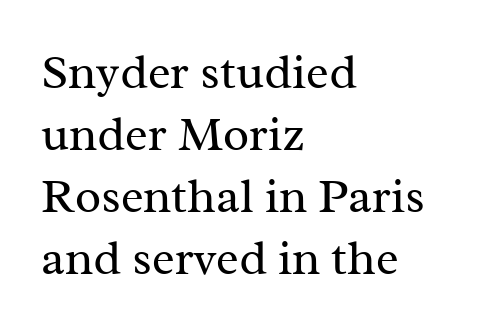
Q: Is the text bold? A: No.
Q: Is the text italic (slanted)? A: No, it is upright.
Q: Is the typeface a serif or a sans-serif typeface? A: Serif.
Q: Is the text underlined? A: No.
Q: How is the paragraph aligned? A: Left-aligned.
Q: Is the spacing between letters normal or unusually wide? A: Normal.
Q: Is the spacing between lines tight, normal or loose? A: Normal.
Q: Width (condensed, normal, or wide)? A: Normal.
Q: Stroke contrast? A: Medium.
Q: x-height? A: Medium.
Q: Monospaced? A: No.
